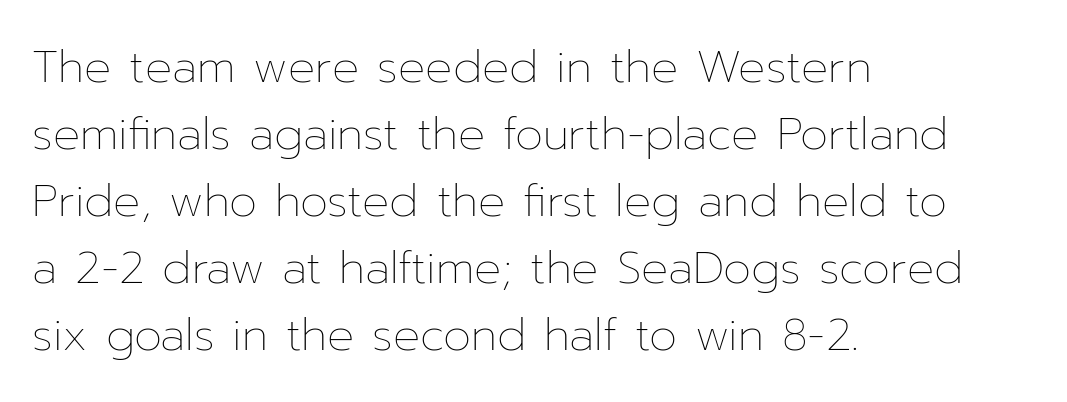
{"italic": "no", "bold": "no", "weight": "thin", "width": "normal", "stroke_contrast": "low", "x_height": "medium", "monospaced": "no", "underline": "no", "align": "left", "line_spacing": "normal", "line_spacing_ratio": 1.49, "letter_spacing": "normal", "letter_spacing_em": 0.0, "glyph_px": 45}
